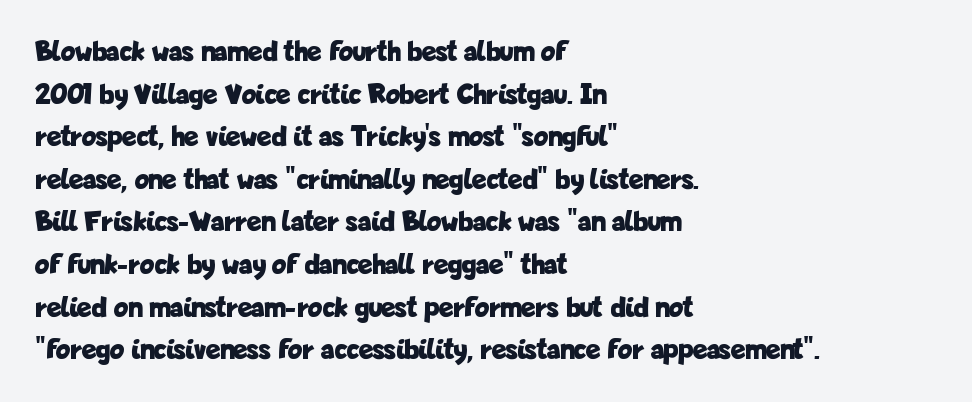
Q: Is the text bold? A: Yes.
Q: Is the text italic (slanted)? A: No, it is upright.
Q: Is the typeface a serif or a sans-serif typeface? A: Sans-serif.
Q: Is the text underlined? A: No.
Q: How is the paragraph aligned? A: Left-aligned.
Q: Is the spacing between letters normal or unusually wide? A: Normal.
Q: Is the spacing between lines tight, normal or loose? A: Normal.
Q: Width (condensed, normal, or wide)? A: Condensed.
Q: Stroke contrast? A: Low.
Q: x-height? A: Medium.
Q: Monospaced? A: No.
